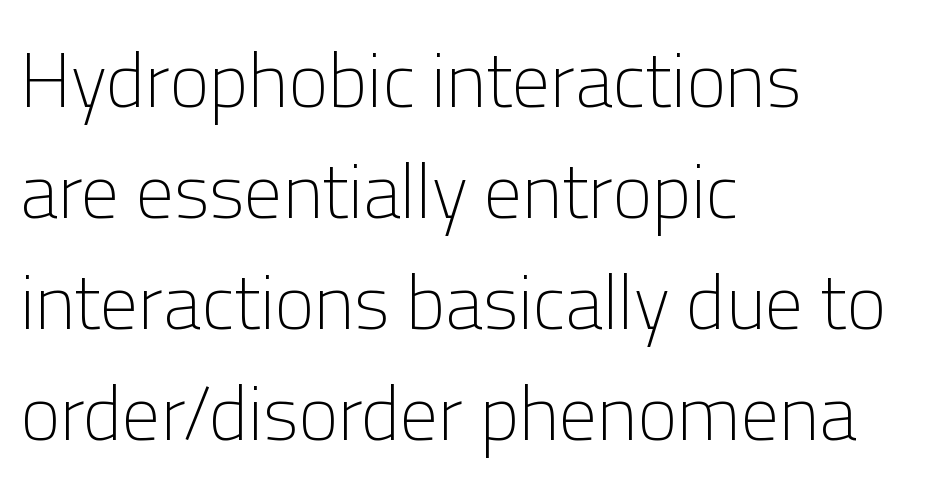
The area under the type is left untouched. The face used here is rendered with its standard letterfit. Left-aligned paragraph, ragged on the right. You can tell it's not italic because the verticals are truly vertical.
